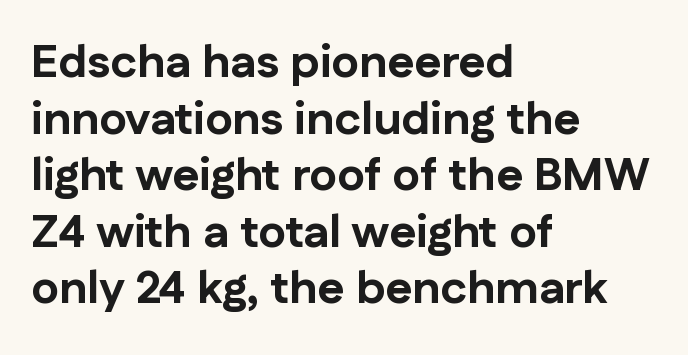
The image shows 46 px bold sans-serif type, upright; set left-aligned, line spacing 1.23x, normal letter spacing, not underlined; low stroke contrast and a medium x-height.
